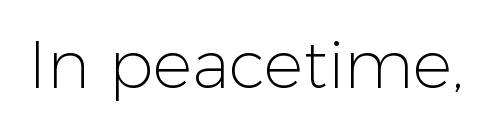
Type without underlining. Stem width sits at or under what a default text font uses. Think of a printed novel: that variable character pitch is what you see here. This is sans-serif lettering, the kind often seen on screens and signage.
